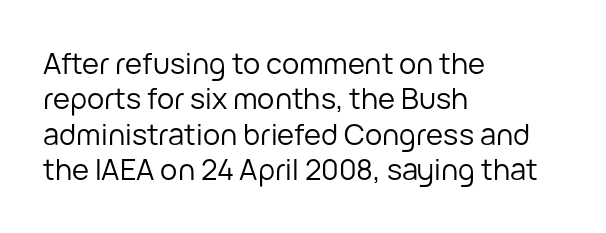
{"serif": "no", "italic": "no", "bold": "no", "weight": "regular", "width": "normal", "stroke_contrast": "low", "x_height": "medium", "monospaced": "no", "underline": "no", "align": "left", "line_spacing_ratio": 1.22, "letter_spacing": "normal", "letter_spacing_em": 0.0, "glyph_px": 29}
